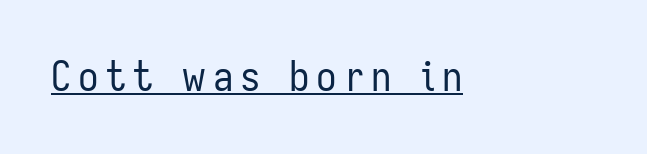
Heaviness? Minimal to ordinary, like unemphasized prose. The lettering is marked with a stroke running underneath it. The glyphs in this specimen are sans serif. This sample uses an upright cut, with every glyph sitting square on the baseline.
